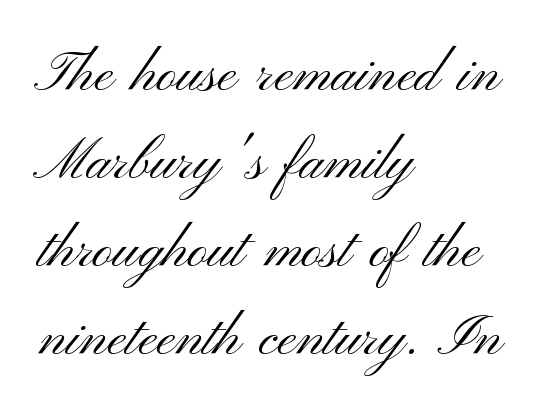
This sample keeps an unexceptional amount of space between lines. Every row of glyphs begins at an identical x-position on the left. You could not count columns in this text — the font is proportionally spaced. Bold? No — there's no thickening of the strokes.
